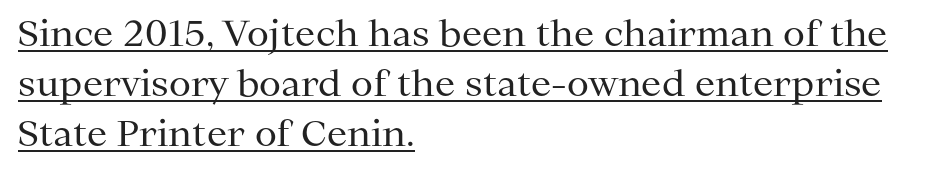
The image shows 36 px regular-weight serif type, upright; set left-aligned, normal line spacing (1.39x), normal letter spacing, underlined; medium stroke contrast and a medium x-height.
